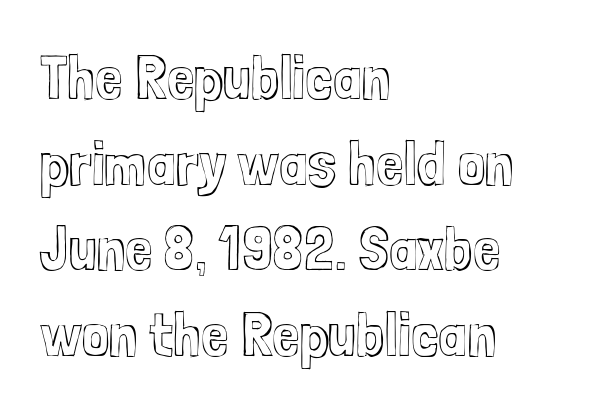
The image shows 62 px condensed type, upright; set left-aligned, normal line spacing (1.38x), normal letter spacing, not underlined; a medium x-height.
